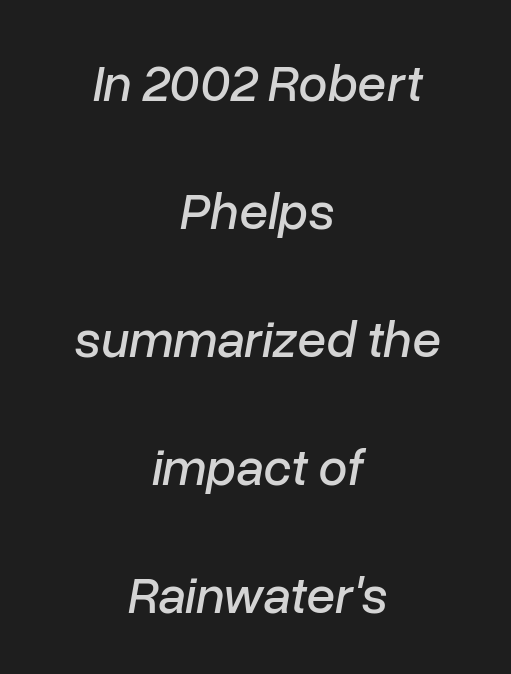
Spacing verdict: proportional, widths tailored to each character. Each new line begins a long way beneath the previous one. The passage shown leans; its letterforms are oblique. Alignment: centered. Only glyphs here, with clear space below each row.
